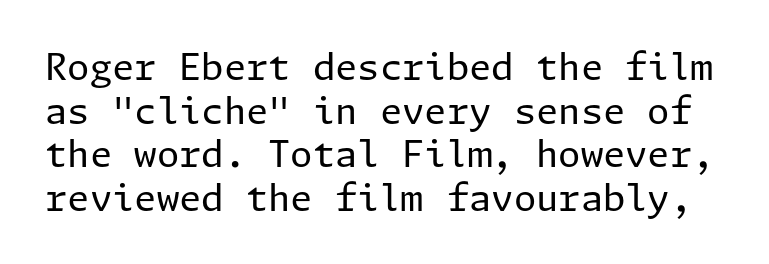
Q: Is the text bold? A: No.
Q: Is the text italic (slanted)? A: No, it is upright.
Q: Is the typeface a serif or a sans-serif typeface? A: Sans-serif.
Q: Is the text underlined? A: No.
Q: Is the spacing between letters normal or unusually wide? A: Normal.
Q: Width (condensed, normal, or wide)? A: Normal.
Q: Stroke contrast? A: Low.
Q: x-height? A: Medium.
